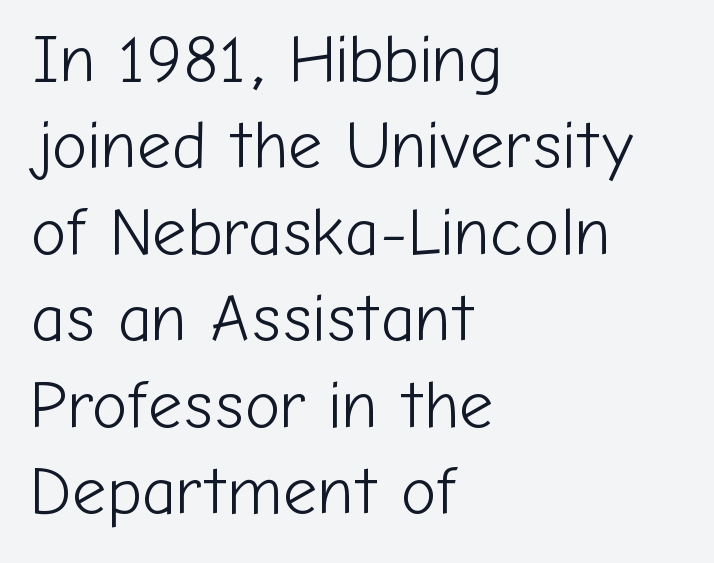
{"serif": "no", "italic": "no", "bold": "no", "weight": "light", "width": "normal", "stroke_contrast": "low", "x_height": "medium", "monospaced": "no", "underline": "no", "align": "left", "line_spacing": "normal", "line_spacing_ratio": 1.29, "letter_spacing": "normal", "letter_spacing_em": 0.0, "glyph_px": 67}
